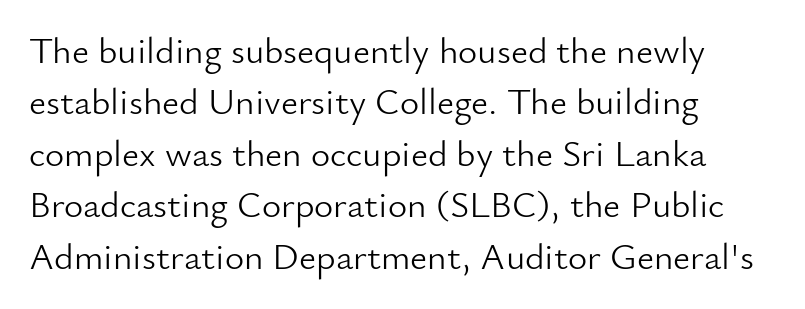
Q: Is the text bold? A: No.
Q: Is the text italic (slanted)? A: No, it is upright.
Q: Is the typeface a serif or a sans-serif typeface? A: Sans-serif.
Q: Is the text underlined? A: No.
Q: How is the paragraph aligned? A: Left-aligned.
Q: Is the spacing between letters normal or unusually wide? A: Normal.
Q: Is the spacing between lines tight, normal or loose? A: Normal.
Q: Width (condensed, normal, or wide)? A: Normal.
Q: Stroke contrast? A: Low.
Q: x-height? A: Small.
Q: Monospaced? A: No.
